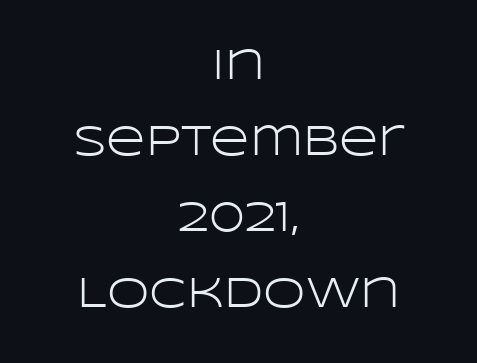
In terms of posture, this sample is upright. Both edges are ragged and mirror each other, which tells us the setting is centered. Note the varied advance widths — an 'i' is clearly narrower than an 'm'. Serifs: no, the terminals of the letterforms are clean. Only glyphs here, with clear space below each row. Glyph-to-glyph distance matches everyday printed text.
